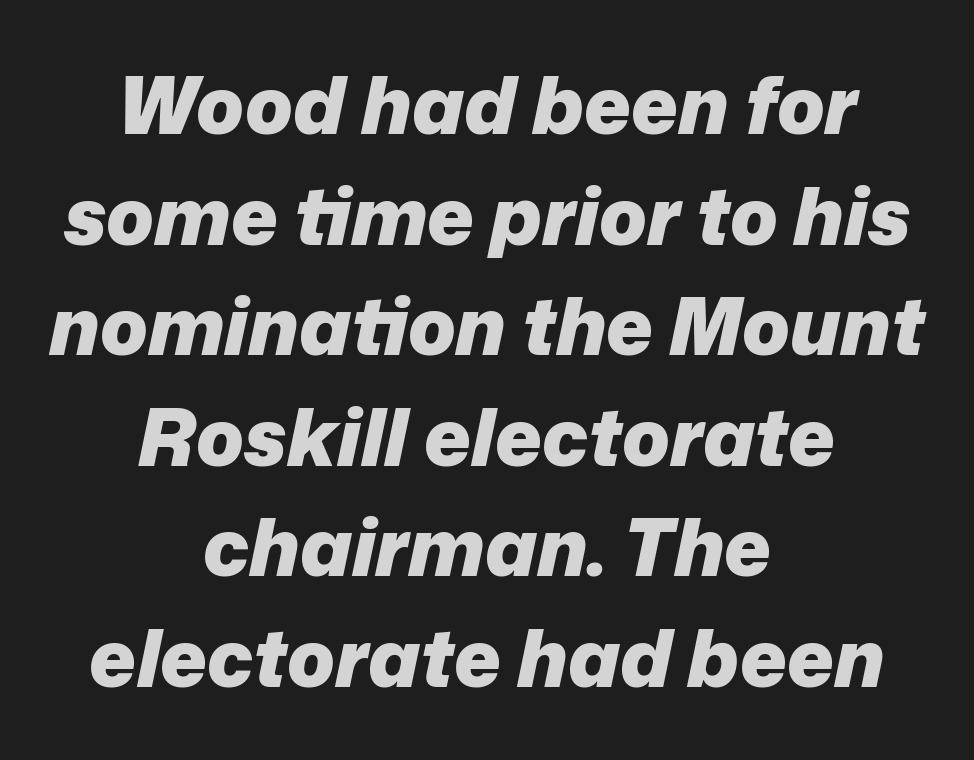
{"italic": "yes", "lean": "right", "slant_degrees": 12, "bold": "yes", "weight": "heavy", "width": "normal", "stroke_contrast": "low", "x_height": "medium", "monospaced": "no", "underline": "no", "align": "center", "line_spacing": "normal", "line_spacing_ratio": 1.4, "letter_spacing": "normal", "letter_spacing_em": 0.0, "glyph_px": 79}
